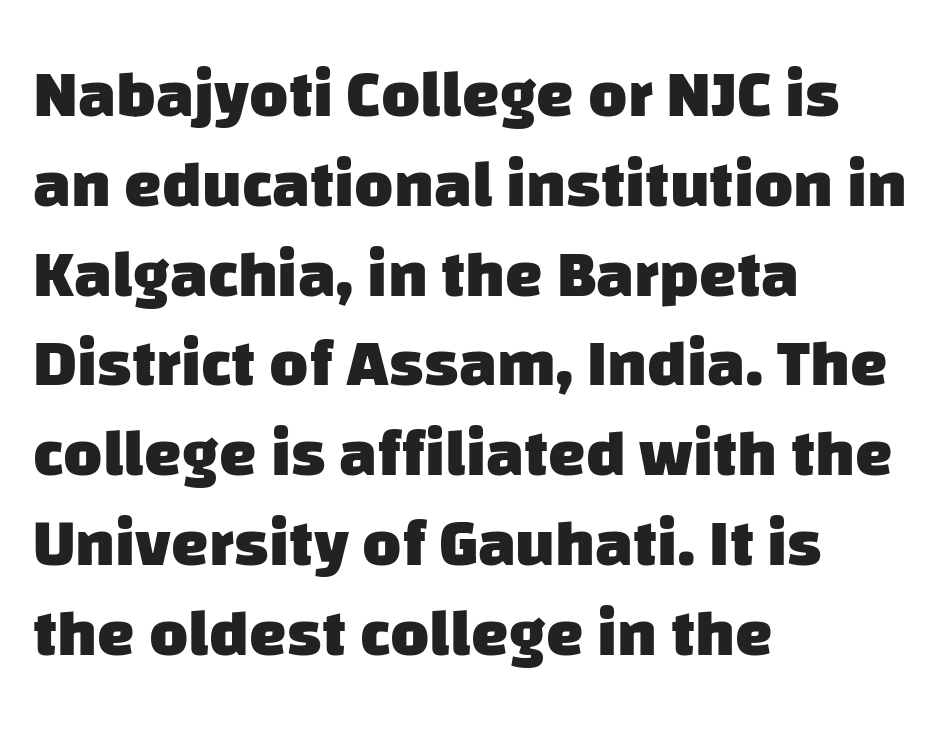
Varying glyph widths throughout — classic text-font behaviour. Reading down the column, the eye jumps a familiar distance to each next line. The space directly below the letters is spotless. Does the type have serifs? No, each stem ends abruptly. Notice how thick the strokes are: this is what a full bold looks like.
